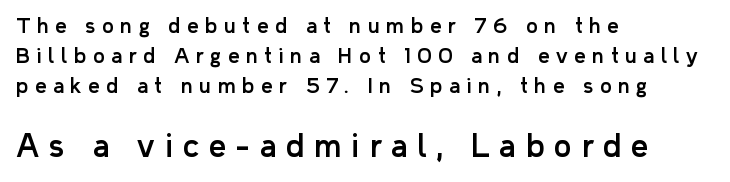
The tracking reads as deliberately expanded to a designer's eye. The rendering enlarges the type as you move from the upper chunk to the lower. You could not count columns in this text — the font is proportionally spaced. Each line starts at the same left margin while the right side varies. Posture: straight, roman, zero tilt. The passage shown is typeset with a sans-serif family.
